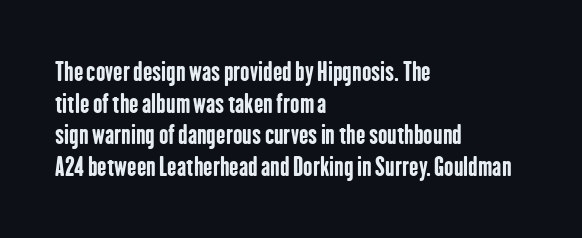
Q: Is the text bold? A: Yes.
Q: Is the text italic (slanted)? A: No, it is upright.
Q: Is the text underlined? A: No.
Q: How is the paragraph aligned? A: Left-aligned.
Q: Is the spacing between letters normal or unusually wide? A: Normal.
Q: Is the spacing between lines tight, normal or loose? A: Normal.
